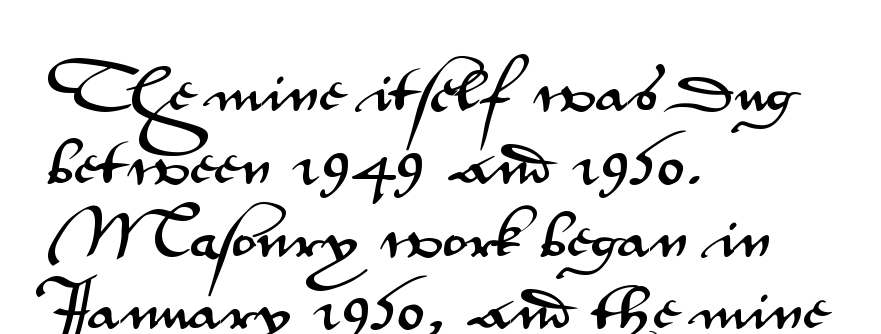
{"serif": "no", "width": "wide", "stroke_contrast": "medium", "x_height": "small", "monospaced": "no", "underline": "no", "align": "left", "line_spacing": "normal", "line_spacing_ratio": 1.4, "letter_spacing": "normal", "letter_spacing_em": 0.0, "glyph_px": 52}
